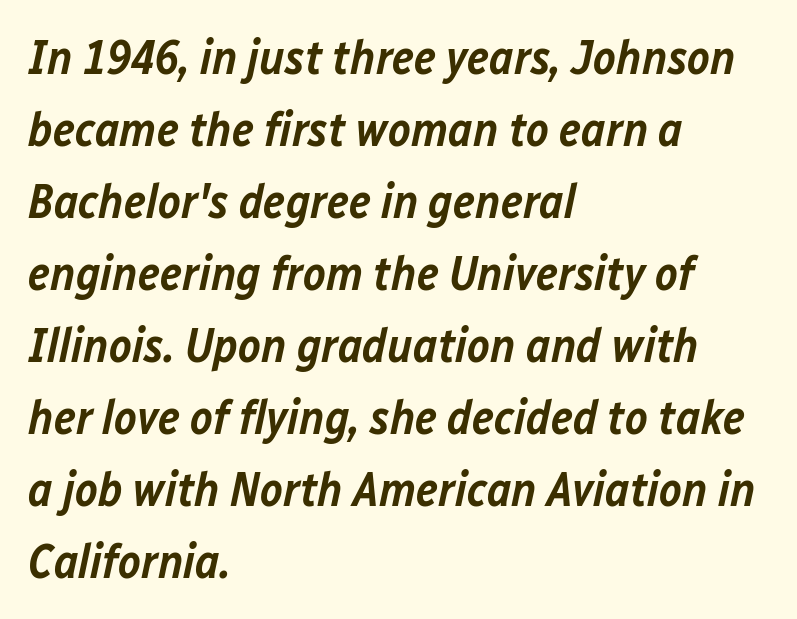
The image shows 48 px semibold type, italic (leaning right); set left-aligned, normal line spacing (1.5x), normal letter spacing, not underlined; low stroke contrast and a medium x-height.
